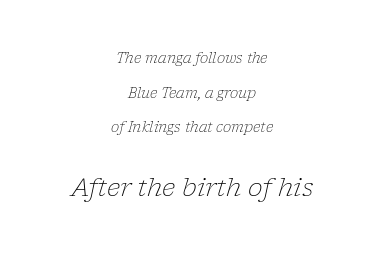
{"italic": "yes", "lean": "right", "slant_degrees": 17, "bold": "no", "underline": "no", "align": "center", "line_spacing": "loose", "line_spacing_ratio": 2.47, "letter_spacing": "normal", "letter_spacing_em": 0.0, "larger_block": "second", "size_ratio": 1.79, "glyph_px": 25}
